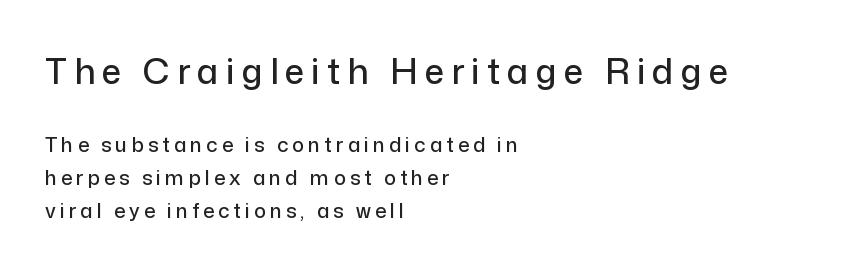
Q: Is the text italic (slanted)? A: No, it is upright.
Q: Is the typeface a serif or a sans-serif typeface? A: Sans-serif.
Q: Is the text underlined? A: No.
Q: How is the paragraph aligned? A: Left-aligned.
Q: Is the spacing between letters normal or unusually wide? A: Unusually wide.
Q: Is the spacing between lines tight, normal or loose? A: Normal.
Q: Which block of text is set in a larger size, the first (top) or the second (bottom)? A: The first (top) one.
Q: Width (condensed, normal, or wide)? A: Normal.
Q: Stroke contrast? A: Low.
Q: x-height? A: Medium.
Q: Monospaced? A: No.
